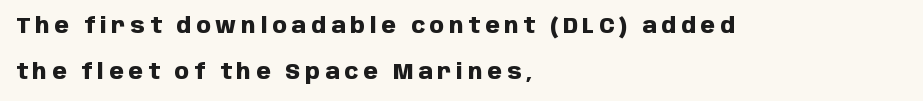
The image shows 21 px bold type, upright; set left-aligned, loose line spacing (2.17x), unusually wide letter spacing (+0.23 em), not underlined.
